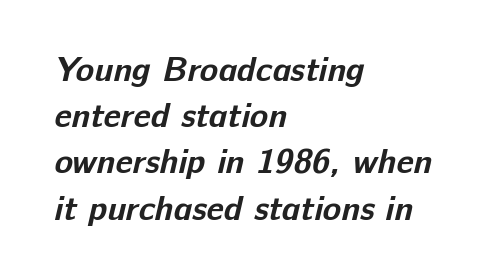
{"serif": "no", "bold": "yes", "weight": "bold", "width": "normal", "stroke_contrast": "low", "x_height": "medium", "monospaced": "no", "underline": "no", "align": "left", "line_spacing": "normal", "line_spacing_ratio": 1.36, "letter_spacing": "normal", "letter_spacing_em": 0.0, "glyph_px": 34}
